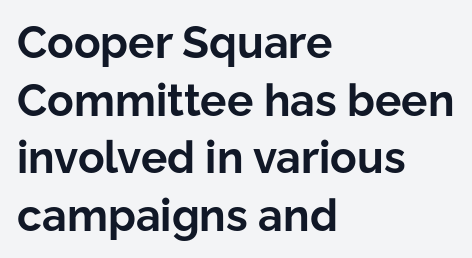
Q: Is the text bold? A: Yes.
Q: Is the text italic (slanted)? A: No, it is upright.
Q: Is the typeface a serif or a sans-serif typeface? A: Sans-serif.
Q: Is the text underlined? A: No.
Q: How is the paragraph aligned? A: Left-aligned.
Q: Is the spacing between letters normal or unusually wide? A: Normal.
Q: Is the spacing between lines tight, normal or loose? A: Normal.
Q: Width (condensed, normal, or wide)? A: Normal.
Q: Stroke contrast? A: Low.
Q: x-height? A: Medium.
Q: Monospaced? A: No.
